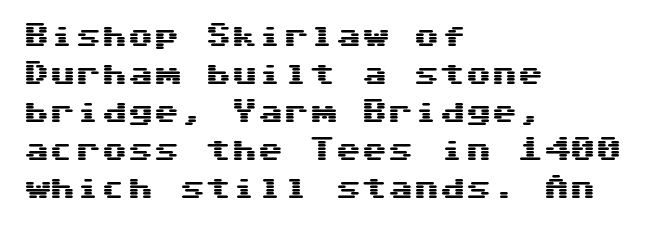
{"italic": "no", "underline": "no", "align": "left", "line_spacing": "normal", "line_spacing_ratio": 1.46, "letter_spacing": "normal", "letter_spacing_em": 0.0, "glyph_px": 26}
